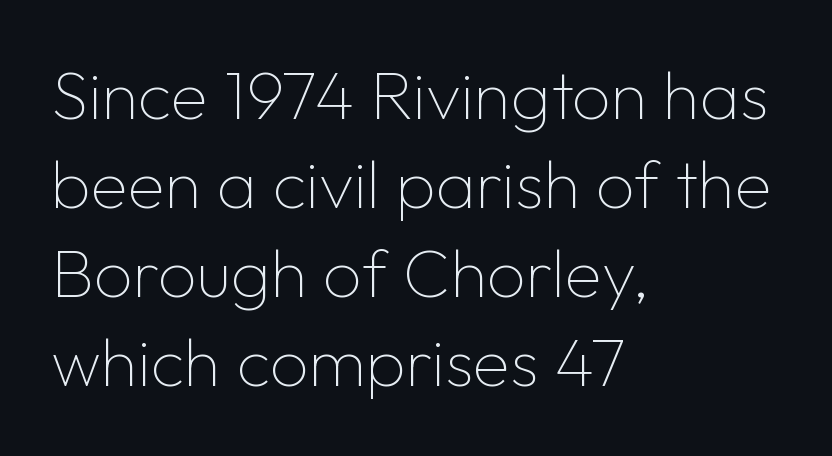
Q: Is the text bold? A: No.
Q: Is the text italic (slanted)? A: No, it is upright.
Q: Is the typeface a serif or a sans-serif typeface? A: Sans-serif.
Q: Is the text underlined? A: No.
Q: How is the paragraph aligned? A: Left-aligned.
Q: Is the spacing between letters normal or unusually wide? A: Normal.
Q: Is the spacing between lines tight, normal or loose? A: Normal.
Q: Width (condensed, normal, or wide)? A: Normal.
Q: Stroke contrast? A: Low.
Q: x-height? A: Medium.
Q: Monospaced? A: No.
